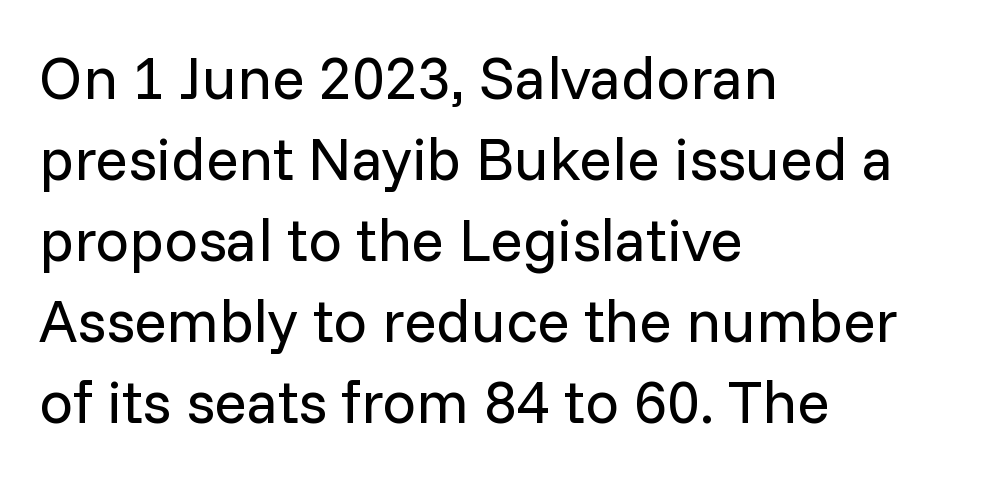
The image shows 60 px regular-weight sans-serif type, upright; set left-aligned, normal line spacing (1.35x), normal letter spacing, not underlined; low stroke contrast and a medium x-height.
